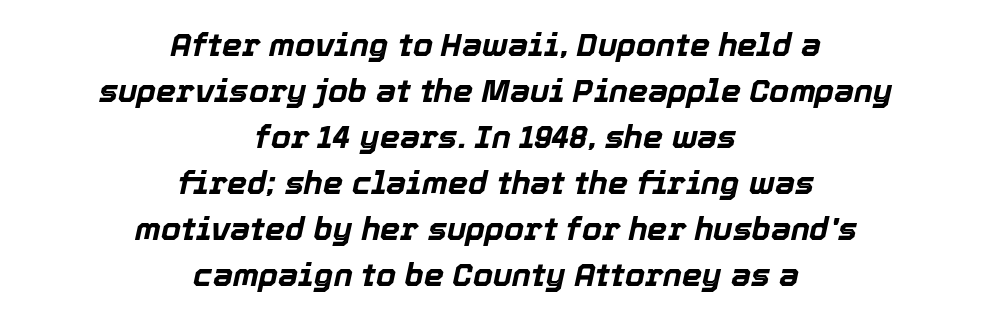
Q: Is the text bold? A: Yes.
Q: Is the text italic (slanted)? A: Yes, it leans right by about 12 degrees.
Q: Is the text underlined? A: No.
Q: How is the paragraph aligned? A: Centered.
Q: Is the spacing between letters normal or unusually wide? A: Normal.
Q: Is the spacing between lines tight, normal or loose? A: Normal.
Q: Width (condensed, normal, or wide)? A: Normal.
Q: x-height? A: Medium.
Q: Monospaced? A: No.
